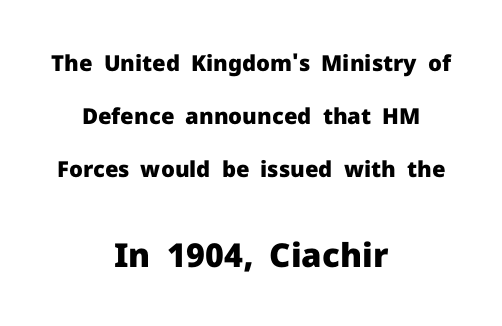
{"serif": "no", "italic": "no", "bold": "yes", "weight": "heavy", "width": "normal", "stroke_contrast": "low", "x_height": "medium", "monospaced": "no", "underline": "no", "align": "center", "line_spacing": "loose", "line_spacing_ratio": 2.41, "letter_spacing": "normal", "letter_spacing_em": 0.0, "larger_block": "second", "size_ratio": 1.5, "glyph_px": 33}
